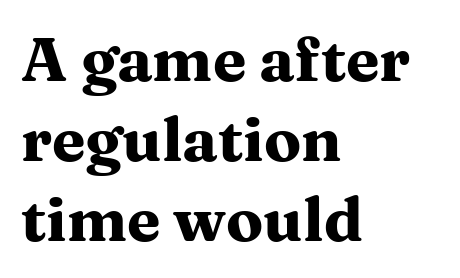
Q: Is the text bold? A: Yes.
Q: Is the text italic (slanted)? A: No, it is upright.
Q: Is the typeface a serif or a sans-serif typeface? A: Serif.
Q: Is the text underlined? A: No.
Q: How is the paragraph aligned? A: Left-aligned.
Q: Is the spacing between letters normal or unusually wide? A: Normal.
Q: Is the spacing between lines tight, normal or loose? A: Normal.
Q: Width (condensed, normal, or wide)? A: Wide.
Q: Stroke contrast? A: Medium.
Q: x-height? A: Medium.
Q: Monospaced? A: No.
